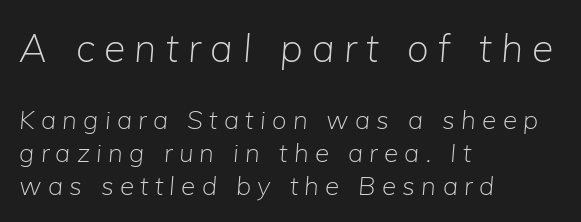
{"italic": "yes", "lean": "right", "slant_degrees": 5, "bold": "no", "weight": "light", "width": "normal", "stroke_contrast": "low", "x_height": "medium", "monospaced": "no", "underline": "no", "align": "left", "line_spacing": "normal", "line_spacing_ratio": 1.27, "letter_spacing": "wide", "letter_spacing_em": 0.24, "larger_block": "first", "size_ratio": 1.5, "glyph_px": 39}
